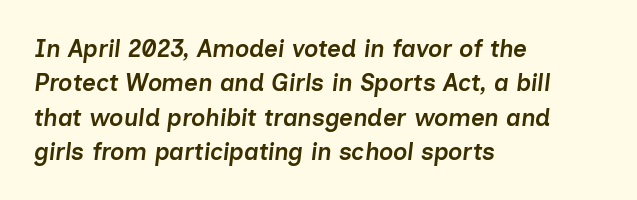
If you drew a ruler down the left edge, every line would touch it. Unmarked baselines from the first word to the last. Regarding leading, the lines here are spaced in the standard way. Does the lettering tilt? It does — this is italic. The gaps between neighbouring characters are ordinary and unremarkable.
